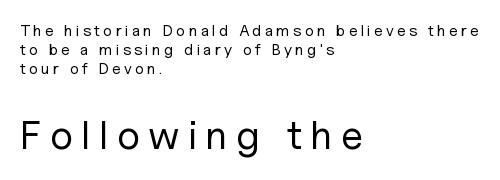
All the whitespace from short lines collects on the right. Is this a fixed-width face? No — the glyphs have proportional, varying widths. Words appear elongated and porous because spacing is wide. No word sits above an underline. The rendering enlarges the type as you move from the upper chunk to the lower. No extra ink here — the face is not bold.
